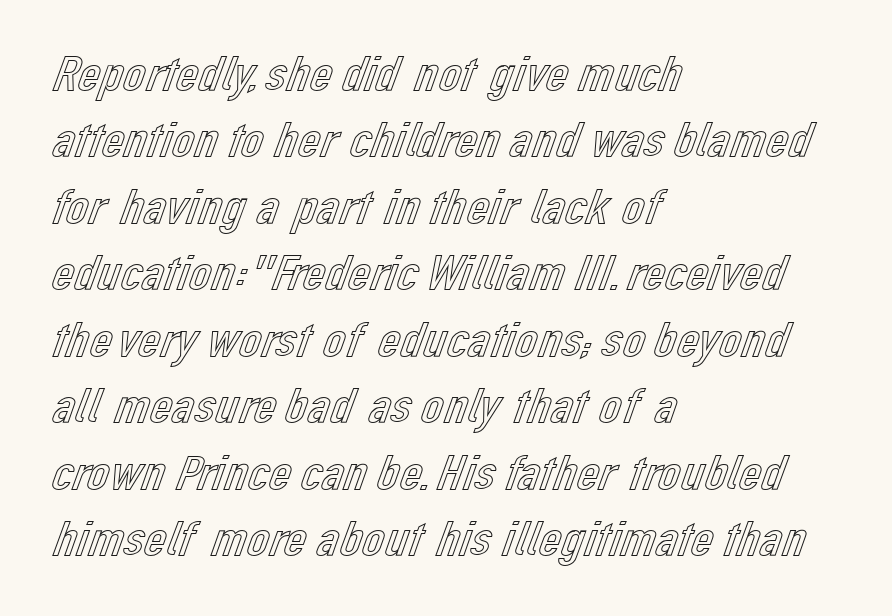
{"width": "normal", "x_height": "medium", "monospaced": "no", "underline": "no", "align": "left", "line_spacing": "normal", "line_spacing_ratio": 1.33, "letter_spacing": "normal", "letter_spacing_em": 0.0, "glyph_px": 50}
